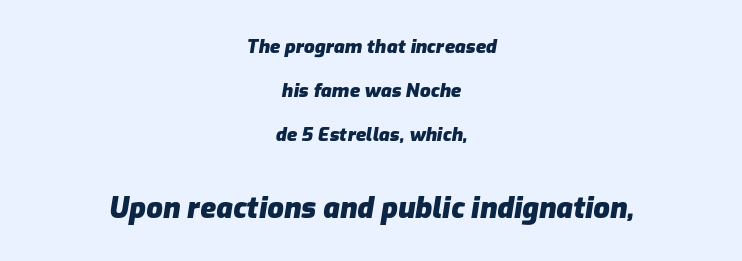
The image shows 29 px heavy type, italic (leaning right); set centered, loose line spacing (2.31x), normal letter spacing, not underlined; the second (bottom) block is 1.53x larger; low stroke contrast and a medium x-height.
